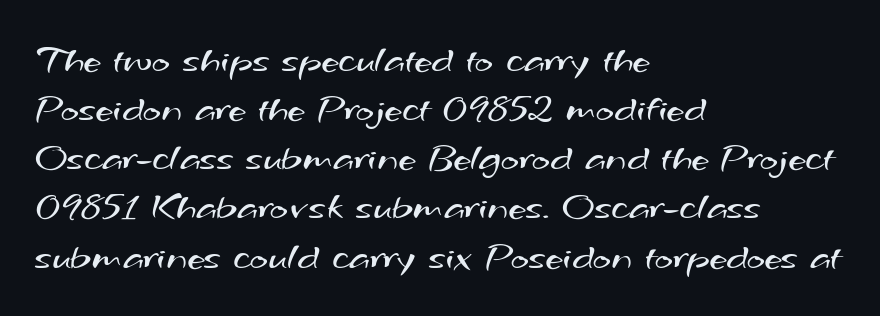
Q: Is the text bold? A: No.
Q: Is the typeface a serif or a sans-serif typeface? A: Sans-serif.
Q: Is the text underlined? A: No.
Q: How is the paragraph aligned? A: Left-aligned.
Q: Is the spacing between letters normal or unusually wide? A: Normal.
Q: Is the spacing between lines tight, normal or loose? A: Normal.
Q: Width (condensed, normal, or wide)? A: Wide.
Q: Stroke contrast? A: Medium.
Q: x-height? A: Small.
Q: Monospaced? A: No.
